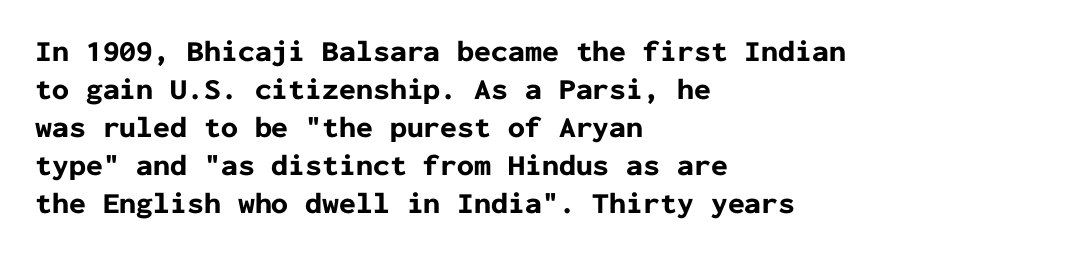
{"serif": "no", "italic": "no", "bold": "yes", "weight": "bold", "width": "normal", "stroke_contrast": "low", "x_height": "medium", "monospaced": "yes", "underline": "no", "align": "left", "line_spacing": "normal", "line_spacing_ratio": 1.27, "letter_spacing": "normal", "letter_spacing_em": 0.0, "glyph_px": 30}
